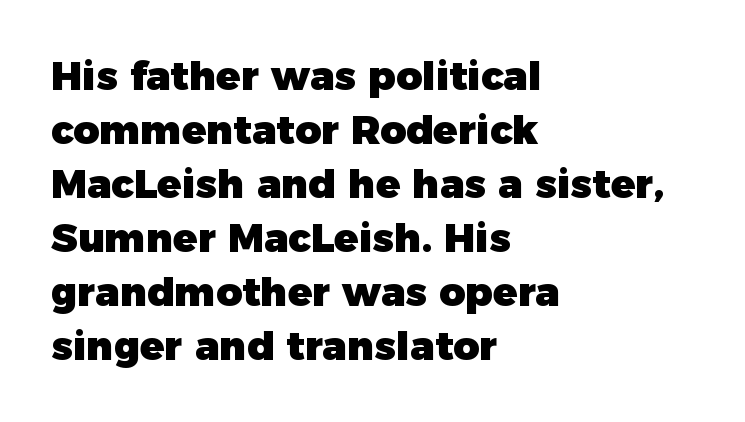
Anything drawn beneath the words? Only blank space. These lines are composed in type without serifs. Every row of glyphs begins at an identical x-position on the left. How heavy is the stroke? Heavy — this is a bold. You can tell it's not italic because the verticals are truly vertical.
